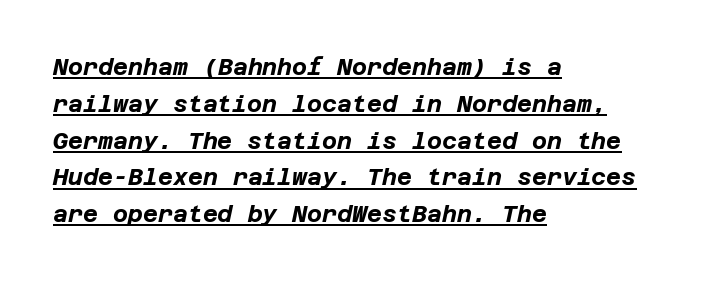
Q: Is the text bold? A: Yes.
Q: Is the text italic (slanted)? A: Yes, it leans right by about 12 degrees.
Q: Is the text underlined? A: Yes.
Q: How is the paragraph aligned? A: Left-aligned.
Q: Is the spacing between letters normal or unusually wide? A: Normal.
Q: Is the spacing between lines tight, normal or loose? A: Normal.
